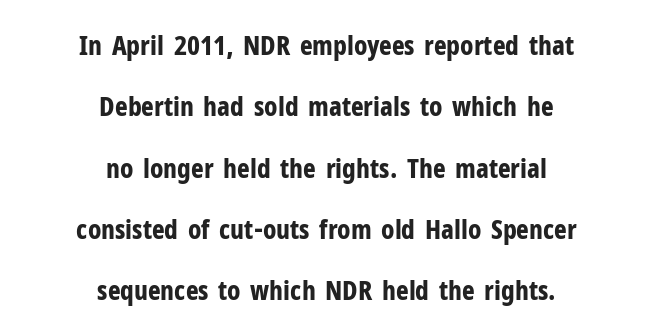
{"italic": "no", "bold": "yes", "underline": "no", "align": "center", "line_spacing": "loose", "line_spacing_ratio": 2.27, "letter_spacing": "normal", "letter_spacing_em": 0.0, "glyph_px": 27}
